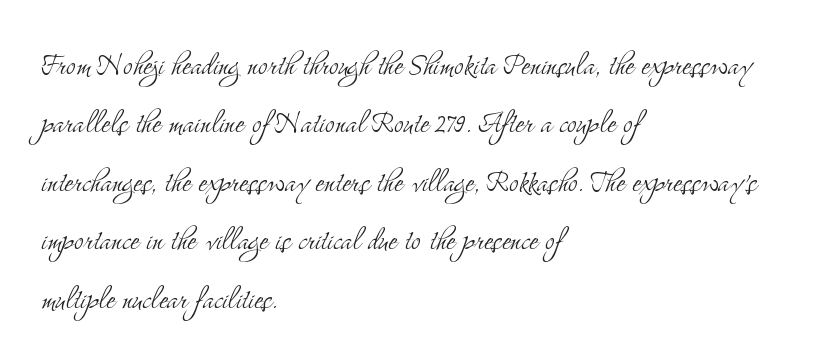
The image shows 37 px light, condensed serif type; set left-aligned, normal line spacing (1.58x), normal letter spacing, not underlined; medium stroke contrast and a small x-height.
